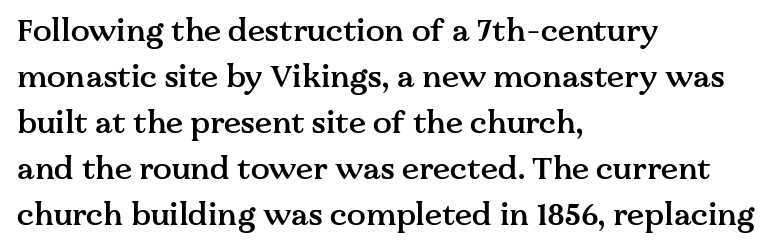
Q: Is the text bold? A: Semi-bold.
Q: Is the text italic (slanted)? A: No, it is upright.
Q: Is the typeface a serif or a sans-serif typeface? A: Serif.
Q: Is the text underlined? A: No.
Q: How is the paragraph aligned? A: Left-aligned.
Q: Is the spacing between letters normal or unusually wide? A: Normal.
Q: Is the spacing between lines tight, normal or loose? A: Normal.
Q: Width (condensed, normal, or wide)? A: Normal.
Q: Stroke contrast? A: Medium.
Q: x-height? A: Medium.
Q: Monospaced? A: No.
